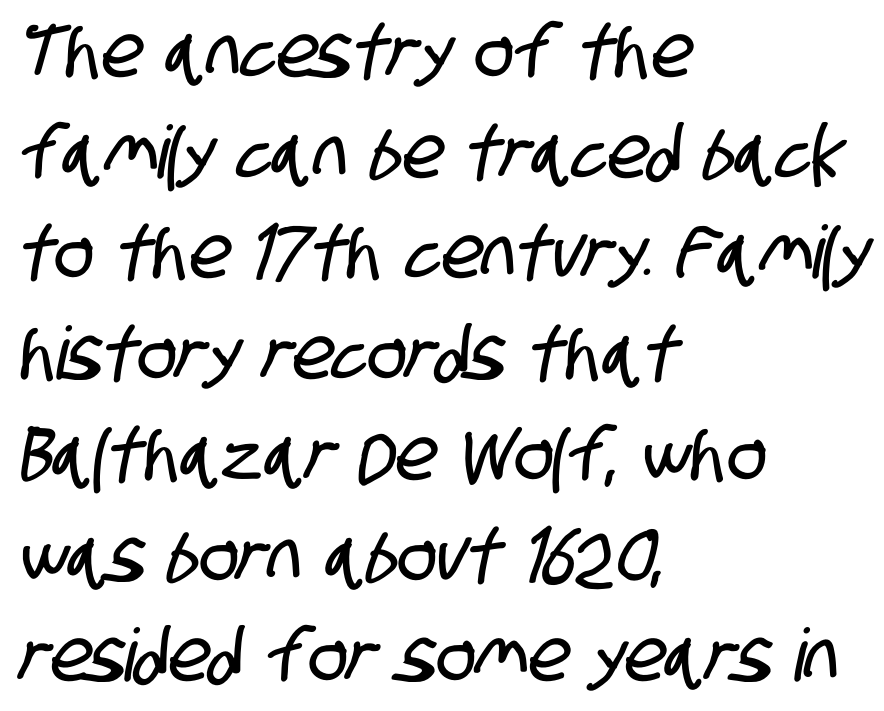
The line texture is even and compact thanks to regular tracking. These lines stack with their left ends in a neat column. These lines are rendered in a variable-pitch font. Nope, no serifs anywhere on these letters.
